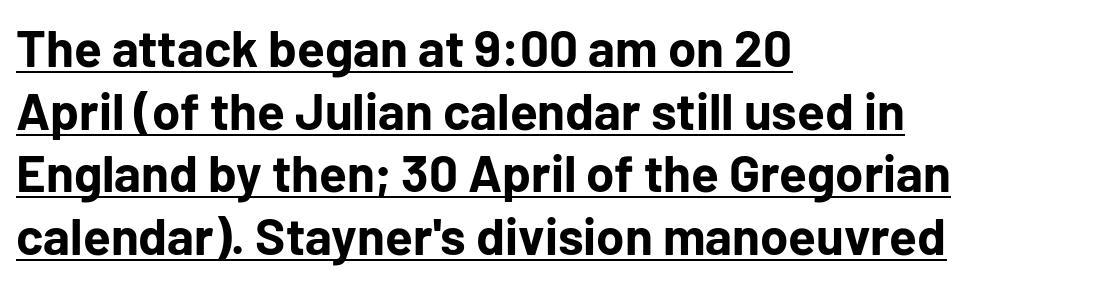
Q: Is the text bold? A: Yes.
Q: Is the text italic (slanted)? A: No, it is upright.
Q: Is the typeface a serif or a sans-serif typeface? A: Sans-serif.
Q: Is the text underlined? A: Yes.
Q: How is the paragraph aligned? A: Left-aligned.
Q: Is the spacing between letters normal or unusually wide? A: Normal.
Q: Width (condensed, normal, or wide)? A: Normal.
Q: Stroke contrast? A: Low.
Q: x-height? A: Medium.
Q: Monospaced? A: No.
